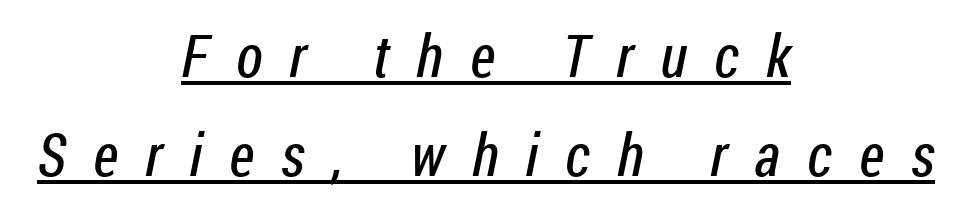
Q: Is the text bold? A: No.
Q: Is the typeface a serif or a sans-serif typeface? A: Sans-serif.
Q: Is the text underlined? A: Yes.
Q: How is the paragraph aligned? A: Centered.
Q: Is the spacing between letters normal or unusually wide? A: Unusually wide.
Q: Is the spacing between lines tight, normal or loose? A: Normal.
Q: Width (condensed, normal, or wide)? A: Condensed.
Q: Stroke contrast? A: Low.
Q: x-height? A: Medium.
Q: Monospaced? A: No.
